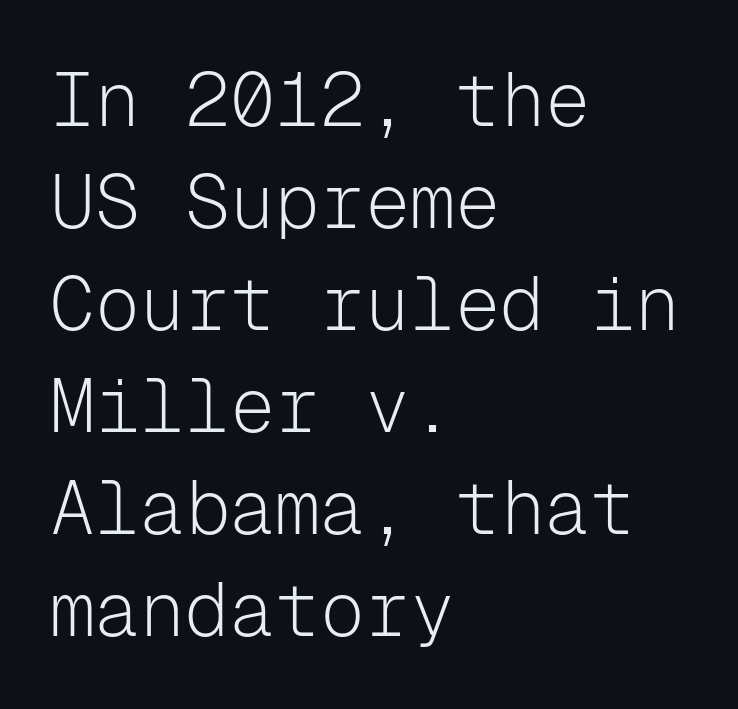
{"serif": "no", "italic": "no", "bold": "no", "weight": "light", "width": "normal", "stroke_contrast": "low", "x_height": "medium", "monospaced": "yes", "underline": "no", "align": "left", "line_spacing": "normal", "line_spacing_ratio": 1.36, "letter_spacing": "normal", "letter_spacing_em": 0.0, "glyph_px": 75}
